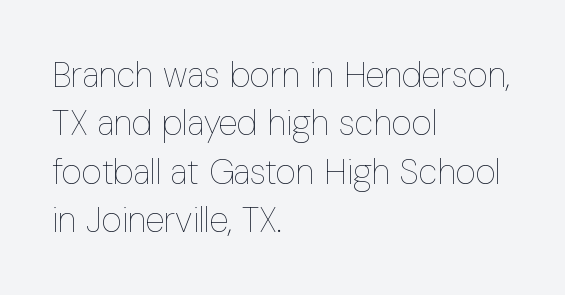
Q: Is the text bold? A: No.
Q: Is the text italic (slanted)? A: No, it is upright.
Q: Is the text underlined? A: No.
Q: How is the paragraph aligned? A: Left-aligned.
Q: Is the spacing between letters normal or unusually wide? A: Normal.
Q: Is the spacing between lines tight, normal or loose? A: Normal.
Q: Width (condensed, normal, or wide)? A: Condensed.
Q: Stroke contrast? A: Low.
Q: x-height? A: Medium.
Q: Monospaced? A: No.
